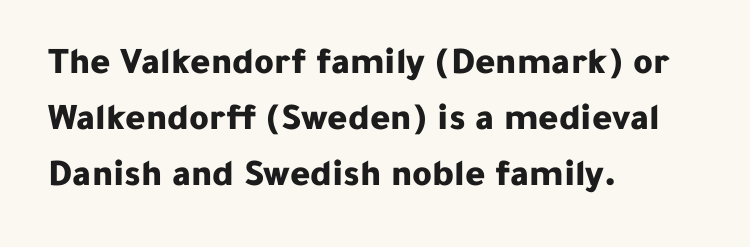
{"serif": "no", "italic": "no", "bold": "yes", "weight": "bold", "width": "normal", "stroke_contrast": "low", "x_height": "medium", "monospaced": "no", "underline": "no", "align": "left", "line_spacing": "normal", "line_spacing_ratio": 1.47, "letter_spacing": "normal", "letter_spacing_em": 0.0, "glyph_px": 38}
